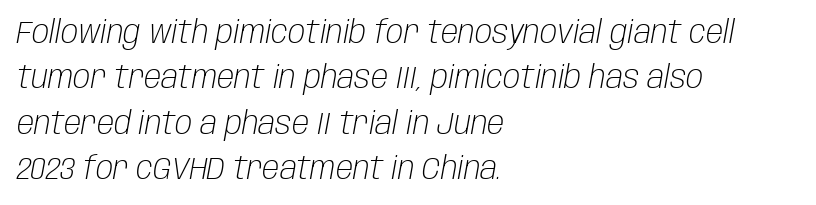
Q: Is the text bold? A: No.
Q: Is the text italic (slanted)? A: Yes, it leans right by about 10 degrees.
Q: Is the text underlined? A: No.
Q: How is the paragraph aligned? A: Left-aligned.
Q: Is the spacing between letters normal or unusually wide? A: Normal.
Q: Is the spacing between lines tight, normal or loose? A: Normal.
Q: Width (condensed, normal, or wide)? A: Condensed.
Q: Stroke contrast? A: Low.
Q: x-height? A: Large.
Q: Monospaced? A: No.
